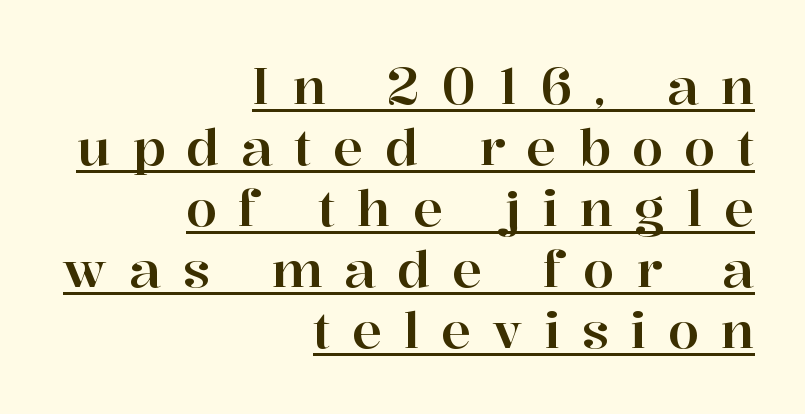
What kind of face is this? One with serifs. The string is rendered with underlining switched on. Words appear elongated and porous because spacing is wide. Here the designer chose a conventional face with non-uniform glyph widths. No italicization has been applied; the sample stays upright. Which margin do the lines hug? The right one — the left edge is uneven.
